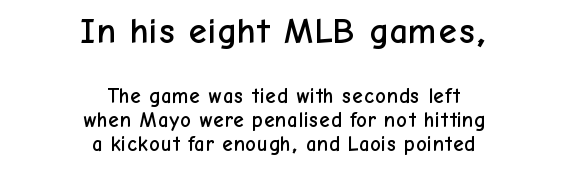
Q: Is the text italic (slanted)? A: No, it is upright.
Q: Is the typeface a serif or a sans-serif typeface? A: Sans-serif.
Q: Is the text underlined? A: No.
Q: How is the paragraph aligned? A: Centered.
Q: Is the spacing between letters normal or unusually wide? A: Normal.
Q: Which block of text is set in a larger size, the first (top) or the second (bottom)? A: The first (top) one.
Q: Width (condensed, normal, or wide)? A: Normal.
Q: Stroke contrast? A: Low.
Q: x-height? A: Medium.
Q: Monospaced? A: No.
